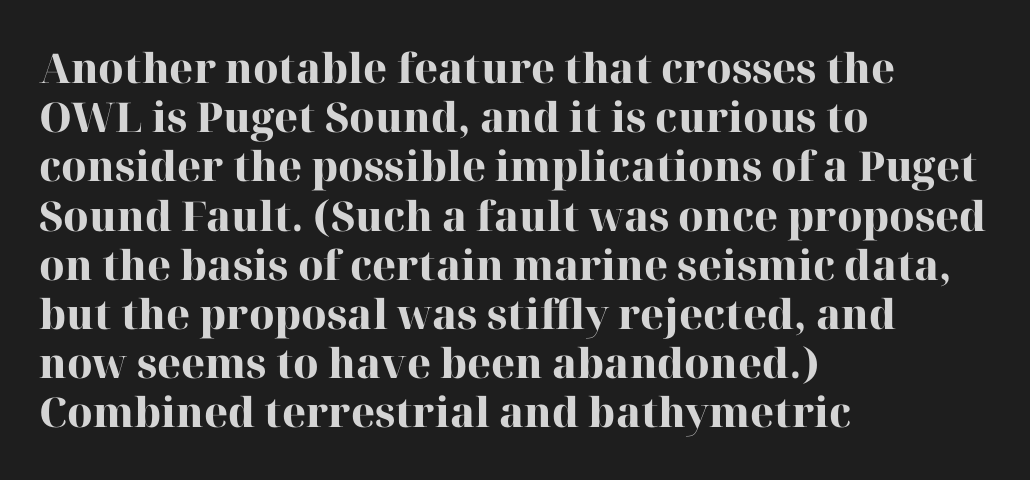
Descenders are the only things crossing below the line. Serifs: yes, visible at the terminals of the letterforms. These lines were composed using upright roman letters. The passage shown is emphatically bold. A typesetter would call this zero additional tracking. The face used here is proportionally spaced, like ordinary book or web type.
